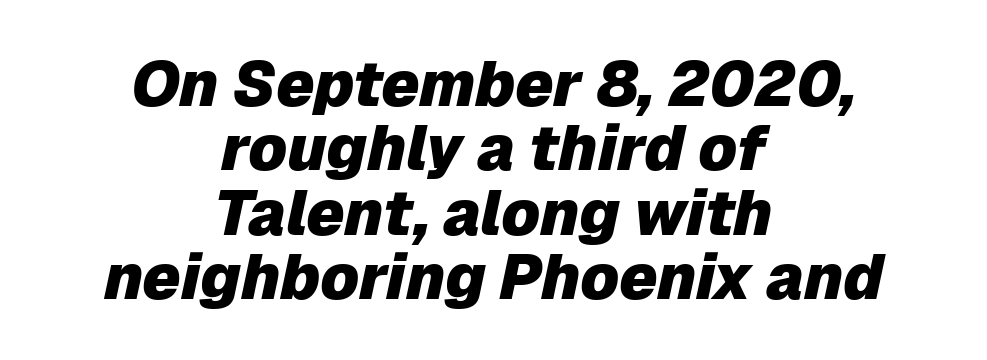
The image shows 63 px heavy type, italic (leaning right); set centered, tight line spacing (1.02x), normal letter spacing, not underlined; low stroke contrast and a medium x-height.
